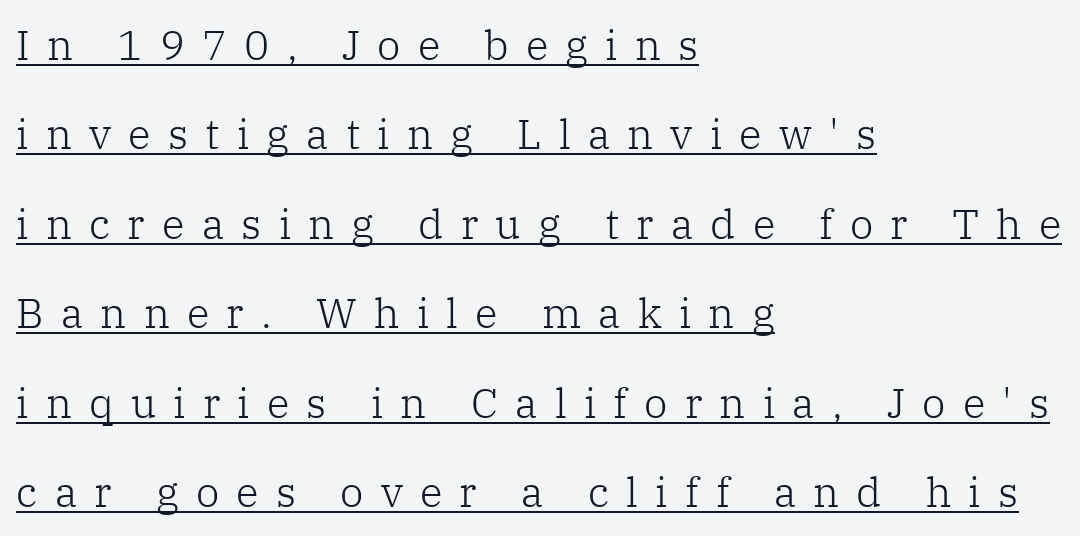
The image shows 42 px light serif type, upright; set left-aligned, loose line spacing (2.13x), unusually wide letter spacing (+0.41 em), underlined; low stroke contrast and a medium x-height.
